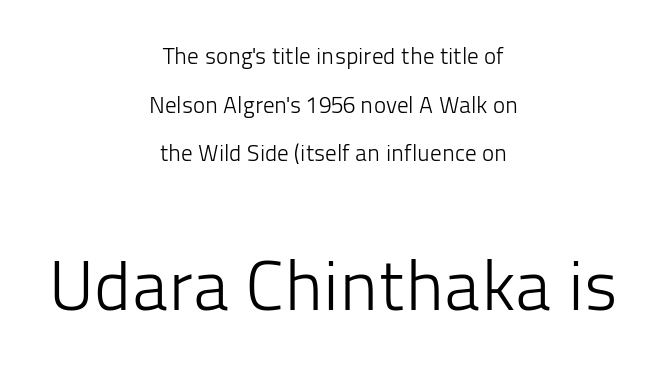
{"serif": "no", "italic": "no", "bold": "no", "weight": "light", "width": "normal", "stroke_contrast": "low", "x_height": "medium", "monospaced": "no", "underline": "no", "align": "center", "line_spacing": "loose", "line_spacing_ratio": 2.11, "letter_spacing": "normal", "letter_spacing_em": 0.0, "larger_block": "second", "size_ratio": 3.04, "glyph_px": 70}
